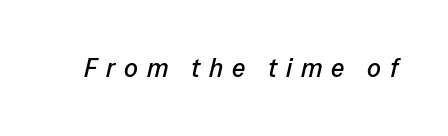
Q: Is the text italic (slanted)? A: Yes, it leans right by about 13 degrees.
Q: Is the text underlined? A: No.
Q: Is the spacing between letters normal or unusually wide? A: Unusually wide.
